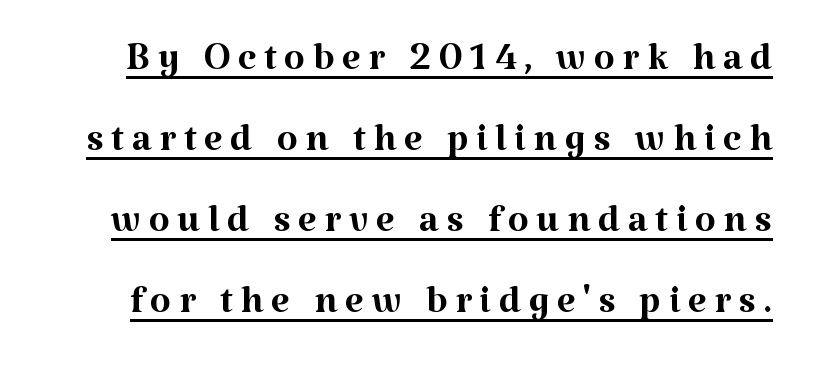
The image shows 54 px regular-weight serif type, upright; set normal line spacing (1.5x), underlined; medium stroke contrast and a medium x-height.
